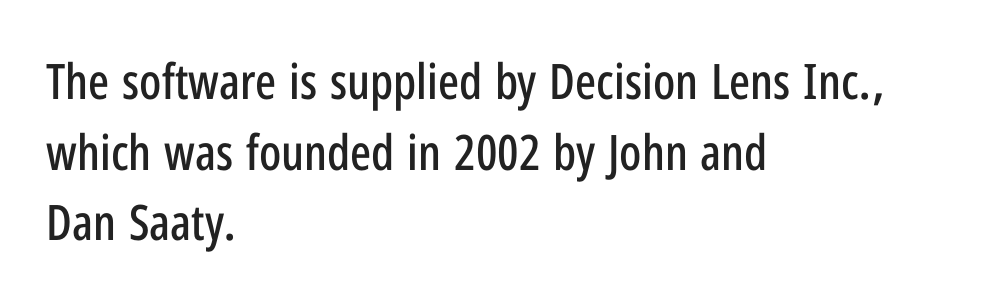
Q: Is the text italic (slanted)? A: No, it is upright.
Q: Is the typeface a serif or a sans-serif typeface? A: Sans-serif.
Q: Is the text underlined? A: No.
Q: How is the paragraph aligned? A: Left-aligned.
Q: Is the spacing between letters normal or unusually wide? A: Normal.
Q: Is the spacing between lines tight, normal or loose? A: Normal.
Q: Width (condensed, normal, or wide)? A: Condensed.
Q: Stroke contrast? A: Low.
Q: x-height? A: Medium.
Q: Monospaced? A: No.
